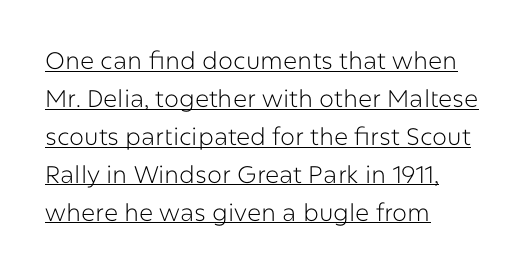
{"italic": "no", "bold": "no", "underline": "yes", "align": "left", "line_spacing": "normal", "line_spacing_ratio": 1.58, "letter_spacing": "normal", "letter_spacing_em": 0.0, "glyph_px": 24}
